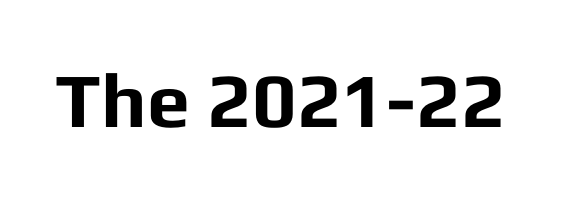
The tracking reads as untouched default to a designer's eye. The typeface chosen for these lines omits serifs. Looks like regular typesetting: each glyph gets only the width it needs. Set as a true bold cut, around the 700 mark.
